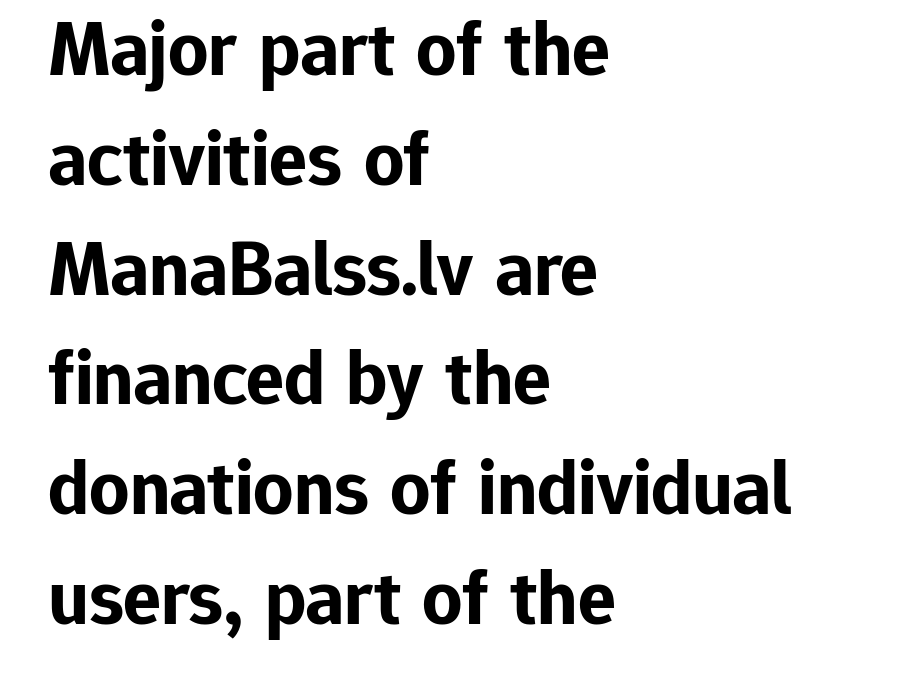
Q: Is the text bold? A: Yes.
Q: Is the text italic (slanted)? A: No, it is upright.
Q: Is the typeface a serif or a sans-serif typeface? A: Sans-serif.
Q: Is the text underlined? A: No.
Q: How is the paragraph aligned? A: Left-aligned.
Q: Is the spacing between letters normal or unusually wide? A: Normal.
Q: Is the spacing between lines tight, normal or loose? A: Normal.
Q: Width (condensed, normal, or wide)? A: Normal.
Q: Stroke contrast? A: Low.
Q: x-height? A: Medium.
Q: Monospaced? A: No.
